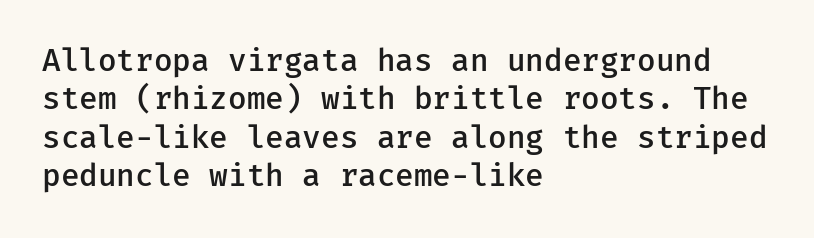
Q: Is the text bold? A: Semi-bold.
Q: Is the text italic (slanted)? A: No, it is upright.
Q: Is the typeface a serif or a sans-serif typeface? A: Sans-serif.
Q: Is the text underlined? A: No.
Q: How is the paragraph aligned? A: Left-aligned.
Q: Is the spacing between letters normal or unusually wide? A: Normal.
Q: Width (condensed, normal, or wide)? A: Normal.
Q: Stroke contrast? A: Low.
Q: x-height? A: Medium.
